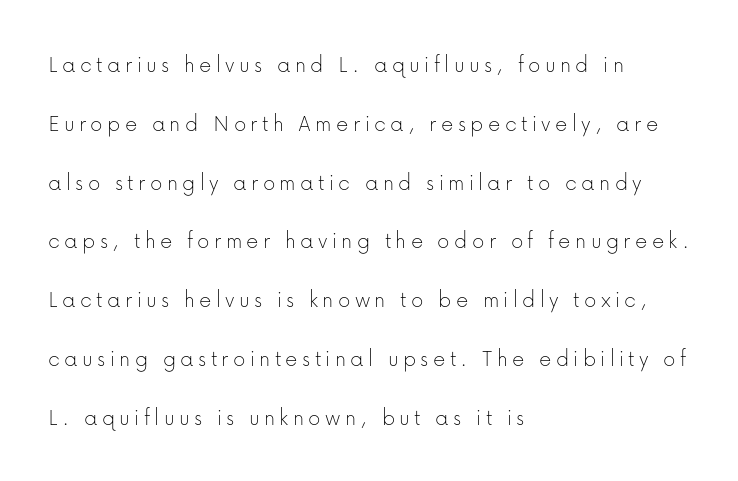
Summary of weight: not heavy and not bold. Short and long lines alike share a common starting point at left. Quick note: underline off. Does the lettering tilt? It doesn't — this is upright. Is there much room between lines? Yes — plenty of vertical air separates them.
